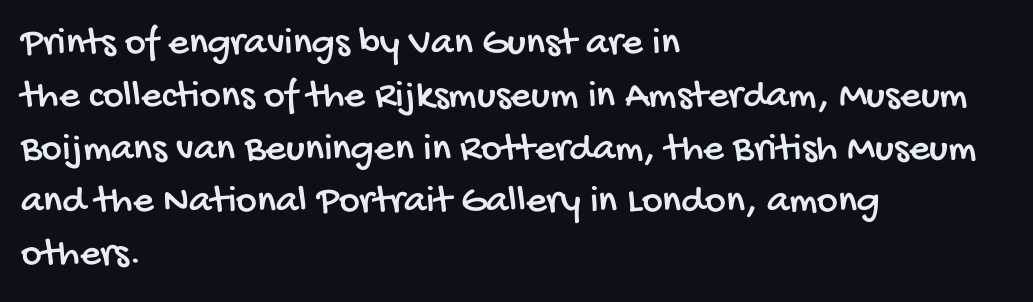
The image shows 40 px condensed sans-serif type; set left-aligned, normal line spacing (1.32x), normal letter spacing, not underlined; low stroke contrast and a large x-height.
